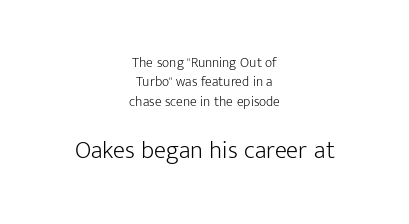
No word sits above an underline. The compositor balanced each line on the midline. If you measured baseline to baseline, you'd find a middling distance. Characters remain perfectly vertical along every line.
